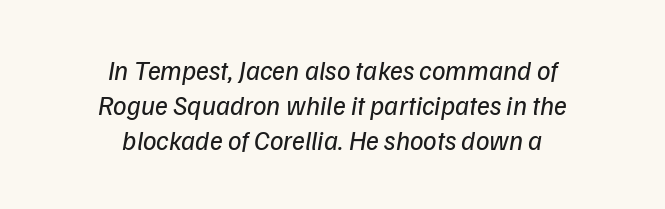
The image shows 27 px text type, italic (leaning right); set centered, normal line spacing (1.29x), normal letter spacing, not underlined.
